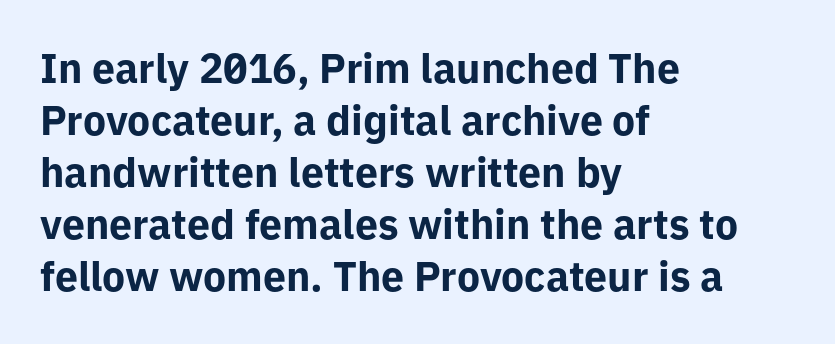
{"serif": "no", "italic": "no", "bold": "yes", "weight": "bold", "width": "normal", "stroke_contrast": "low", "x_height": "medium", "monospaced": "no", "underline": "no", "align": "left", "line_spacing": "normal", "line_spacing_ratio": 1.27, "letter_spacing": "normal", "letter_spacing_em": 0.0, "glyph_px": 41}
